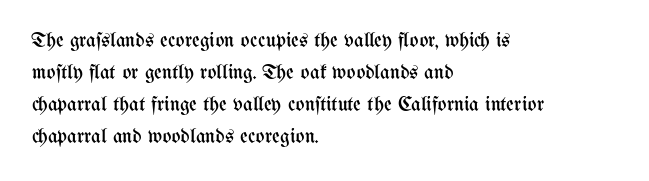
Q: Is the text bold? A: No.
Q: Is the text italic (slanted)? A: No, it is upright.
Q: Is the text underlined? A: No.
Q: How is the paragraph aligned? A: Left-aligned.
Q: Is the spacing between letters normal or unusually wide? A: Normal.
Q: Is the spacing between lines tight, normal or loose? A: Normal.
